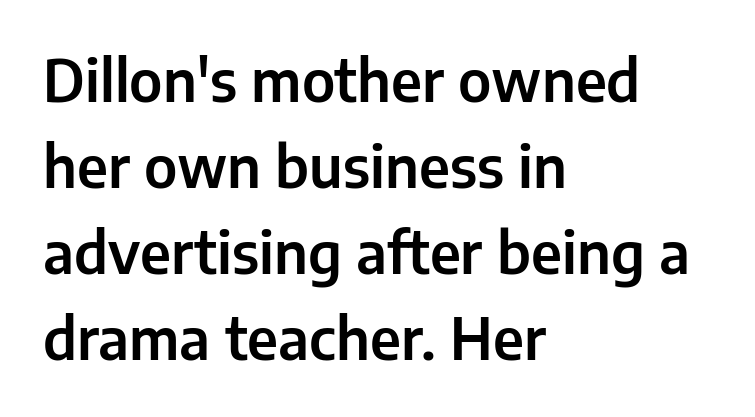
Any mark beneath the type? The region is blank. This sample uses plain, unmodified letter spacing. These lines are rendered in a variable-pitch font. Do the letters lean? They stand straight. The type family on display is of the sans-serif kind.
